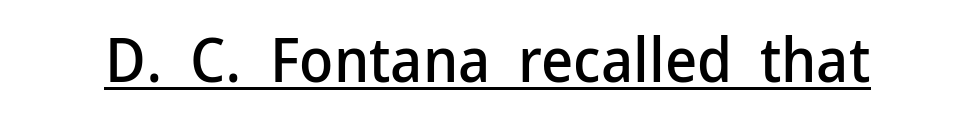
The image shows 62 px sans-serif type, upright; set normal letter spacing, underlined; low stroke contrast and a medium x-height.
